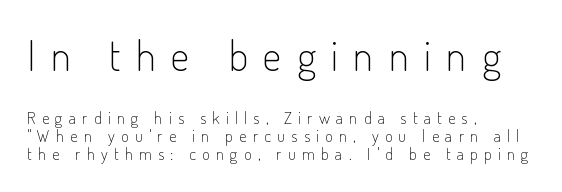
Note the varied advance widths — an 'i' is clearly narrower than an 'm'. The strokes carry an ordinary text weight at most. Between these two stacked blocks, the higher one wins on size. Does the copy run flush right? No — it runs flush left.
